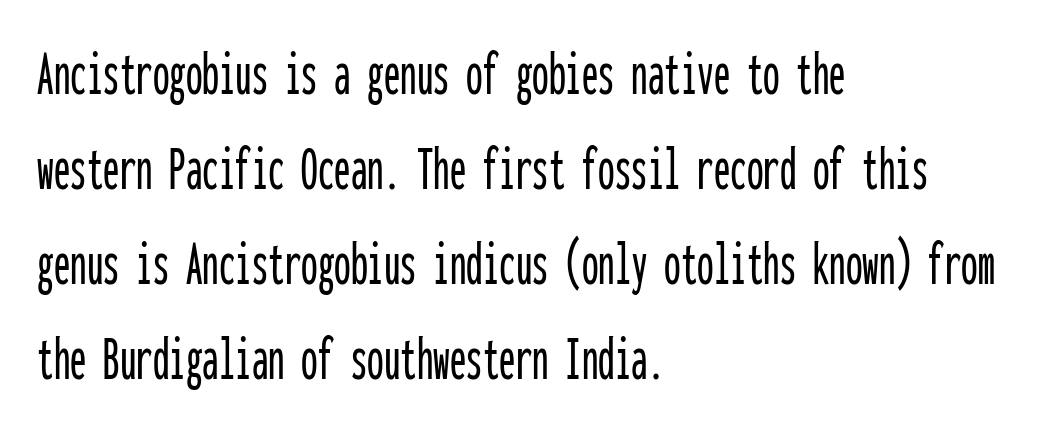
The image shows 66 px condensed sans-serif type, upright, monospaced; set left-aligned, normal line spacing (1.44x), normal letter spacing, not underlined; low stroke contrast and a medium x-height.
